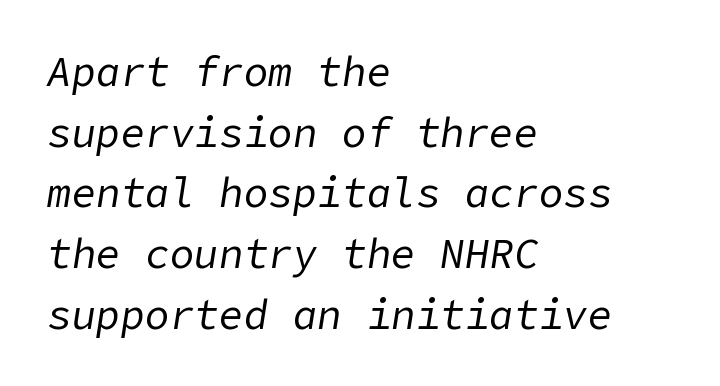
Q: Is the text bold? A: No.
Q: Is the text italic (slanted)? A: Yes, it leans right by about 9 degrees.
Q: Is the text underlined? A: No.
Q: How is the paragraph aligned? A: Left-aligned.
Q: Is the spacing between letters normal or unusually wide? A: Normal.
Q: Is the spacing between lines tight, normal or loose? A: Normal.
Q: Width (condensed, normal, or wide)? A: Normal.
Q: Stroke contrast? A: Low.
Q: x-height? A: Medium.
